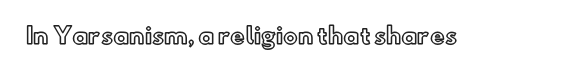
The image shows 22 px text type, upright; set normal letter spacing, not underlined.
